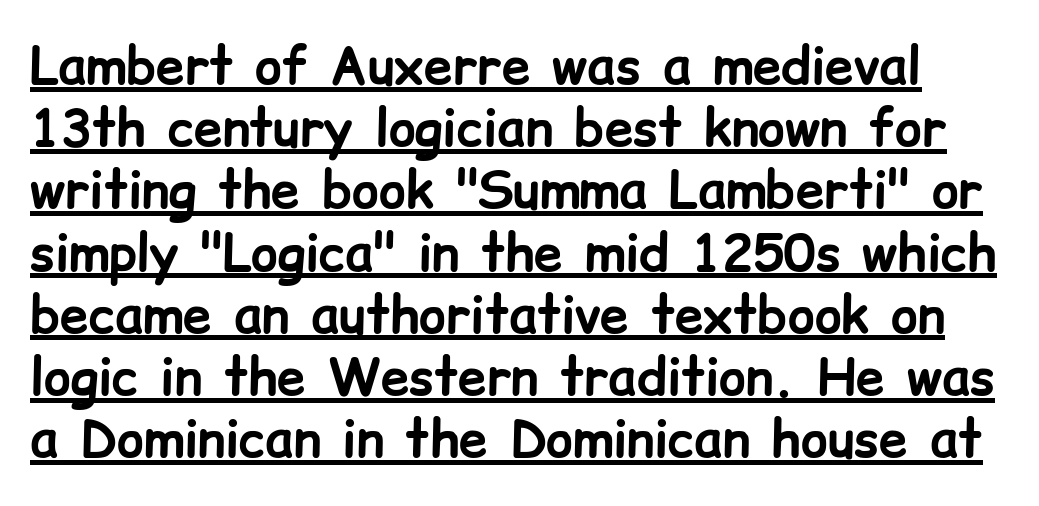
Q: Is the text bold? A: Yes.
Q: Is the text italic (slanted)? A: No, it is upright.
Q: Is the typeface a serif or a sans-serif typeface? A: Sans-serif.
Q: Is the text underlined? A: Yes.
Q: Is the spacing between letters normal or unusually wide? A: Normal.
Q: Width (condensed, normal, or wide)? A: Normal.
Q: Stroke contrast? A: Low.
Q: x-height? A: Medium.
Q: Monospaced? A: No.
